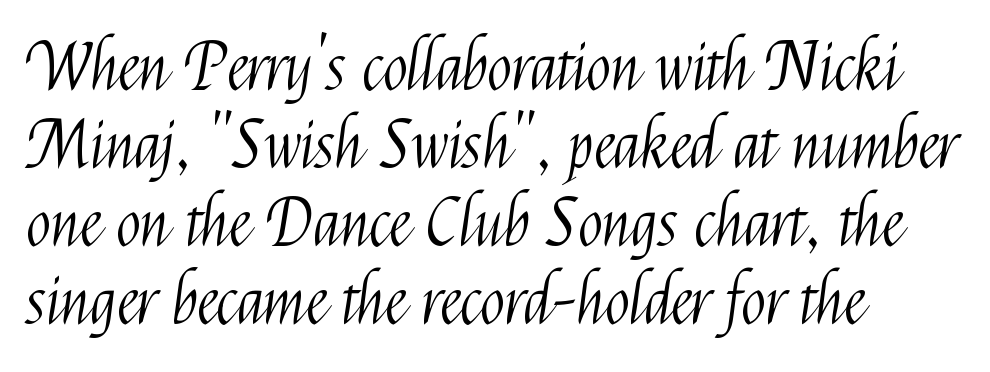
Q: Is the text bold? A: No.
Q: Is the text italic (slanted)? A: Yes.
Q: Is the typeface a serif or a sans-serif typeface? A: Sans-serif.
Q: Is the text underlined? A: No.
Q: How is the paragraph aligned? A: Left-aligned.
Q: Is the spacing between letters normal or unusually wide? A: Normal.
Q: Width (condensed, normal, or wide)? A: Condensed.
Q: Stroke contrast? A: Medium.
Q: x-height? A: Medium.
Q: Monospaced? A: No.
